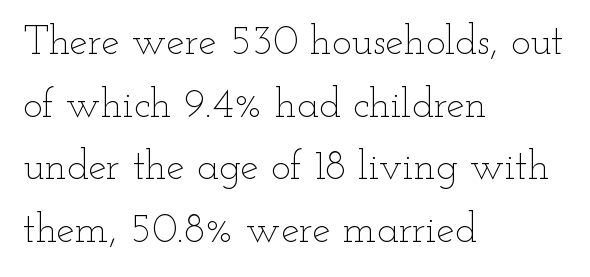
The image shows 41 px thin, wide type, upright; set left-aligned, normal line spacing (1.53x), normal letter spacing, not underlined; low stroke contrast and a small x-height.
